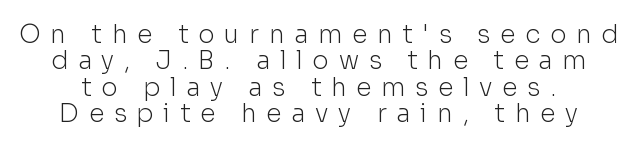
{"italic": "no", "bold": "no", "underline": "no", "line_spacing": "tight", "line_spacing_ratio": 1.06, "letter_spacing": "wide", "letter_spacing_em": 0.39, "glyph_px": 25}
